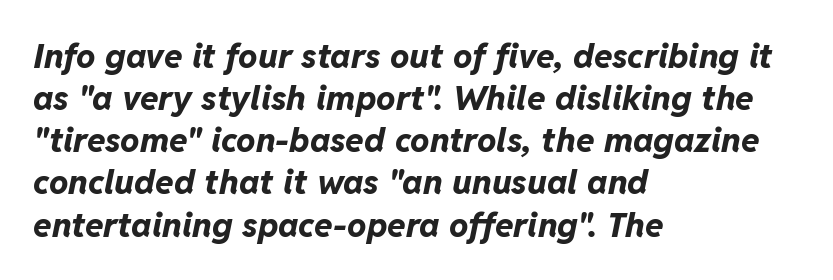
These lines are rendered in a variable-pitch font. Each row of text sits above clean, open space. Heft: maximum for text — a bold. This is oblique type, the kind used for emphasis or titles. A typesetter would call this zero additional tracking. Every row of glyphs begins at an identical x-position on the left.
